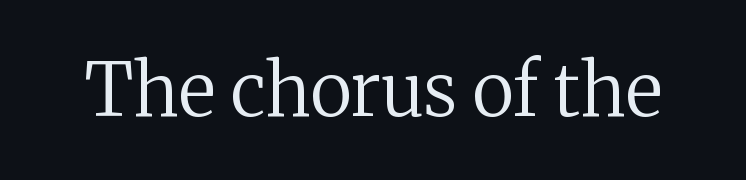
Q: Is the text bold? A: No.
Q: Is the text italic (slanted)? A: No, it is upright.
Q: Is the typeface a serif or a sans-serif typeface? A: Serif.
Q: Is the text underlined? A: No.
Q: Is the spacing between letters normal or unusually wide? A: Normal.
Q: Width (condensed, normal, or wide)? A: Normal.
Q: Stroke contrast? A: Medium.
Q: x-height? A: Medium.
Q: Monospaced? A: No.
